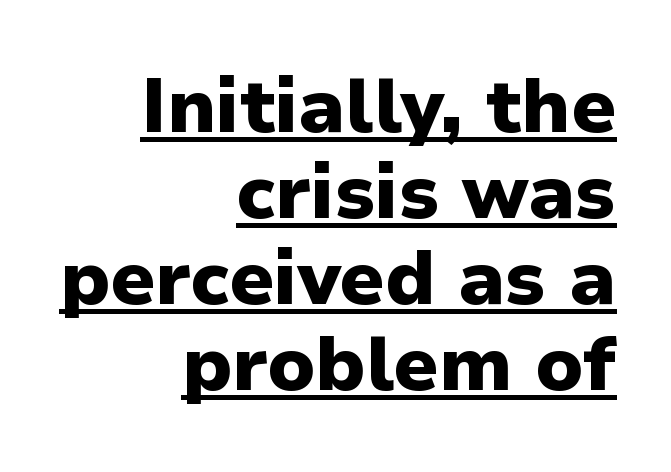
{"serif": "no", "italic": "no", "bold": "yes", "weight": "heavy", "width": "normal", "stroke_contrast": "low", "x_height": "medium", "monospaced": "no", "underline": "yes", "align": "right", "line_spacing": "tight", "line_spacing_ratio": 1.13, "letter_spacing": "normal", "letter_spacing_em": 0.0, "glyph_px": 76}
